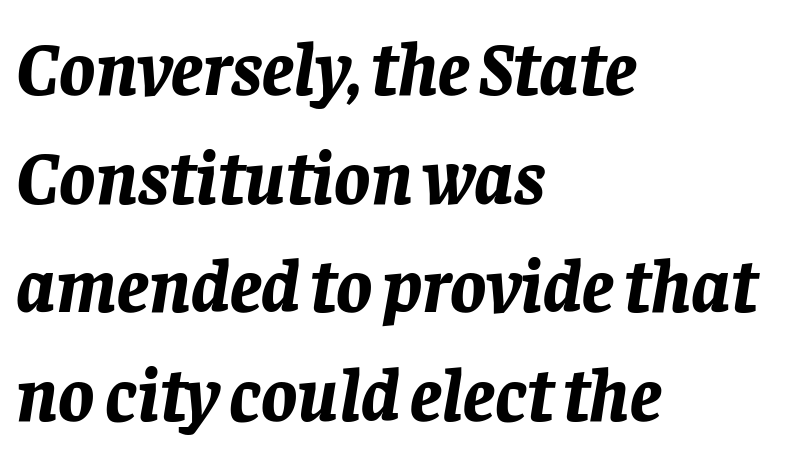
Inter-character spacing is left at the font's built-in metrics. Would a proofreader flag this as italicized? Yes. Each letter keeps its own natural width here, so spacing adapts to shape. Chunky letters — that's bold for sure.
